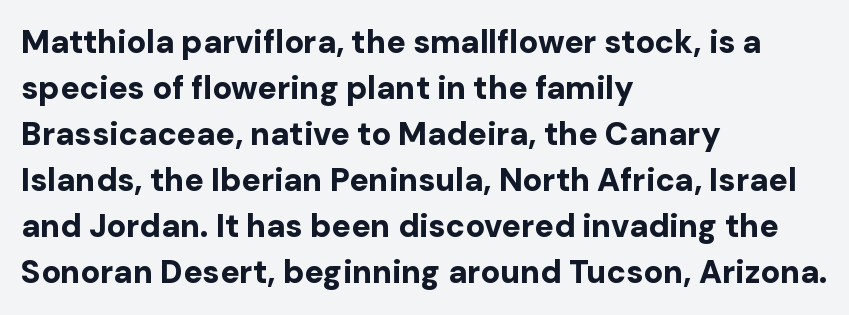
Q: Is the text bold? A: Yes.
Q: Is the text italic (slanted)? A: No, it is upright.
Q: Is the typeface a serif or a sans-serif typeface? A: Sans-serif.
Q: Is the text underlined? A: No.
Q: How is the paragraph aligned? A: Left-aligned.
Q: Is the spacing between letters normal or unusually wide? A: Normal.
Q: Is the spacing between lines tight, normal or loose? A: Normal.
Q: Width (condensed, normal, or wide)? A: Normal.
Q: Stroke contrast? A: Low.
Q: x-height? A: Medium.
Q: Monospaced? A: No.
